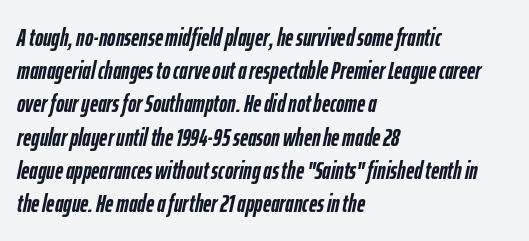
Q: Is the text bold? A: Yes.
Q: Is the text italic (slanted)? A: Yes, it leans right by about 12 degrees.
Q: Is the text underlined? A: No.
Q: How is the paragraph aligned? A: Left-aligned.
Q: Is the spacing between letters normal or unusually wide? A: Normal.
Q: Is the spacing between lines tight, normal or loose? A: Normal.
